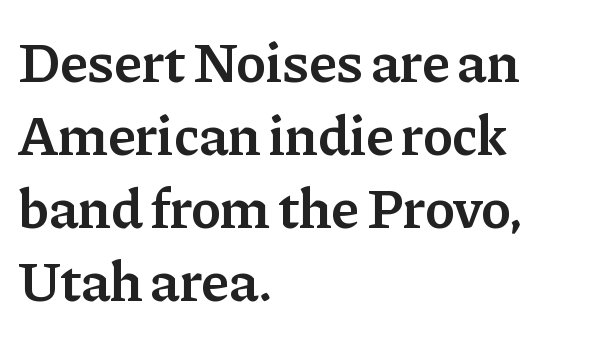
{"serif": "yes", "italic": "no", "bold": "semi", "weight": "semibold", "width": "normal", "stroke_contrast": "low", "x_height": "medium", "monospaced": "no", "underline": "no", "align": "left", "line_spacing": "normal", "line_spacing_ratio": 1.28, "letter_spacing": "normal", "letter_spacing_em": 0.0, "glyph_px": 57}
